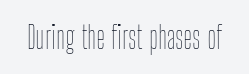
The image shows 31 px thin, condensed type, upright; set normal letter spacing, not underlined; low stroke contrast and a medium x-height.
